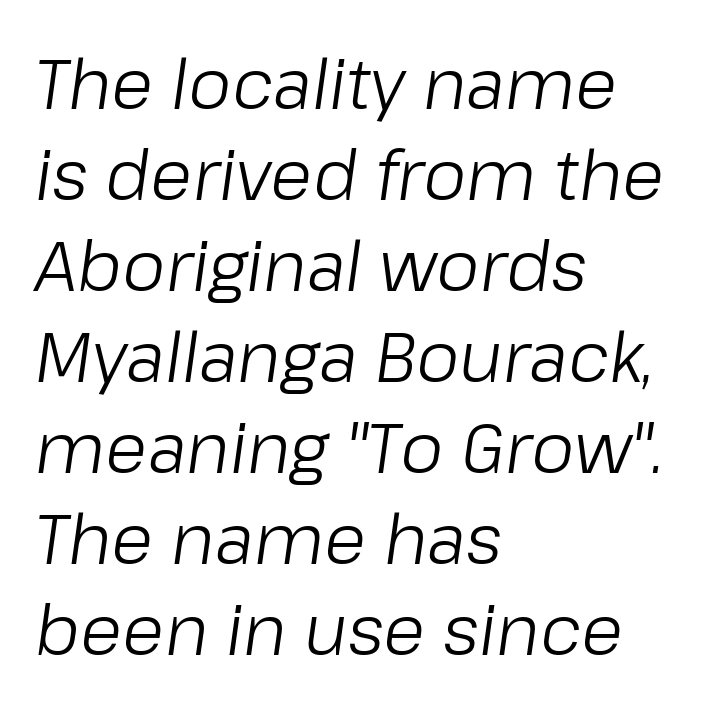
Q: Is the text bold? A: No.
Q: Is the text italic (slanted)? A: Yes, it leans right by about 8 degrees.
Q: Is the text underlined? A: No.
Q: How is the paragraph aligned? A: Left-aligned.
Q: Is the spacing between letters normal or unusually wide? A: Normal.
Q: Is the spacing between lines tight, normal or loose? A: Normal.
Q: Width (condensed, normal, or wide)? A: Normal.
Q: Stroke contrast? A: Low.
Q: x-height? A: Medium.
Q: Monospaced? A: No.
